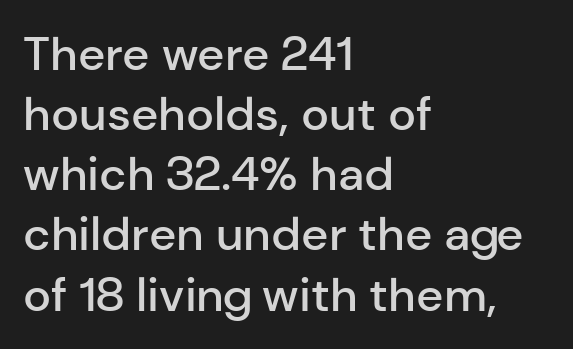
Q: Is the text bold? A: Semi-bold.
Q: Is the text italic (slanted)? A: No, it is upright.
Q: Is the typeface a serif or a sans-serif typeface? A: Sans-serif.
Q: Is the text underlined? A: No.
Q: How is the paragraph aligned? A: Left-aligned.
Q: Is the spacing between letters normal or unusually wide? A: Normal.
Q: Is the spacing between lines tight, normal or loose? A: Normal.
Q: Width (condensed, normal, or wide)? A: Normal.
Q: Stroke contrast? A: Low.
Q: x-height? A: Medium.
Q: Monospaced? A: No.
